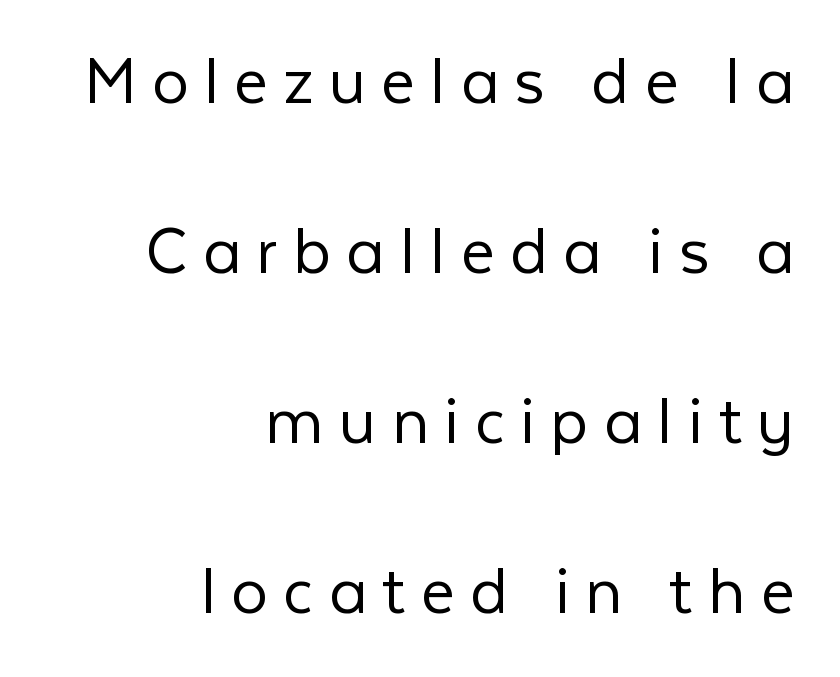
Think of a printed novel: that variable character pitch is what you see here. This rendering features lettering with no underline. The designer dialed line spacing up above the default. This is not heavy type; no bold has been used. No feet cap the strokes, marking this as sans-serif type.
